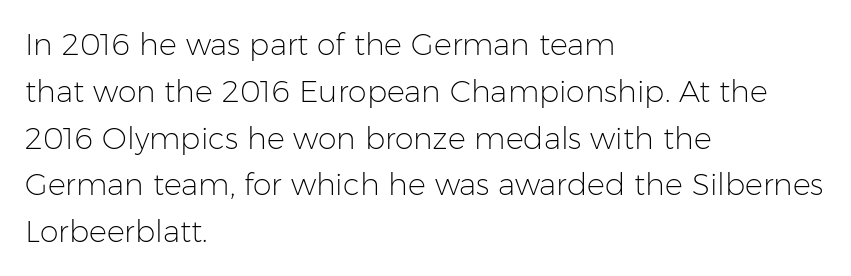
{"serif": "no", "italic": "no", "bold": "no", "weight": "light", "width": "normal", "stroke_contrast": "low", "x_height": "medium", "monospaced": "no", "underline": "no", "align": "left", "line_spacing": "normal", "line_spacing_ratio": 1.56, "letter_spacing": "normal", "letter_spacing_em": 0.0, "glyph_px": 30}
